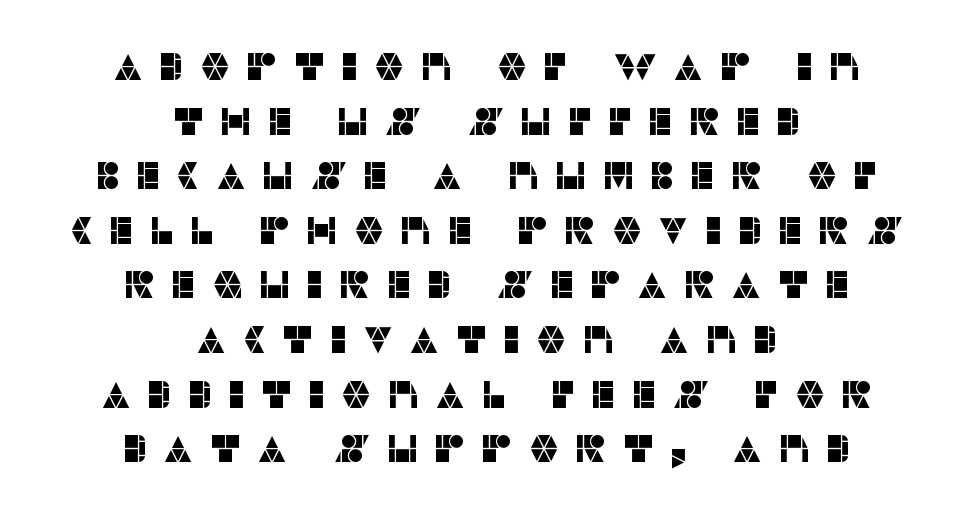
The text block is weighted toward neither margin, spreading evenly from the middle. Nope, no serifs anywhere on these letters. The face used here is proportionally spaced, like ordinary book or web type. Rule under the text: the space is simply empty. Vertical spacing — default. A roman cut, with each character standing at attention.
